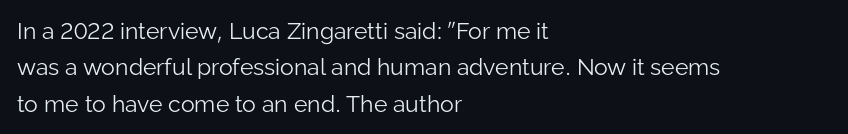
{"italic": "no", "bold": "no", "underline": "no", "align": "left", "line_spacing": "normal", "line_spacing_ratio": 1.58, "letter_spacing": "normal", "letter_spacing_em": 0.0, "glyph_px": 23}
